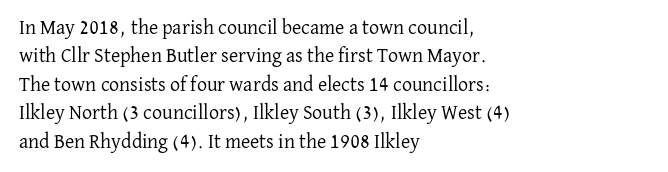
Q: Is the text bold? A: No.
Q: Is the text italic (slanted)? A: No, it is upright.
Q: Is the text underlined? A: No.
Q: How is the paragraph aligned? A: Left-aligned.
Q: Is the spacing between letters normal or unusually wide? A: Normal.
Q: Is the spacing between lines tight, normal or loose? A: Normal.
